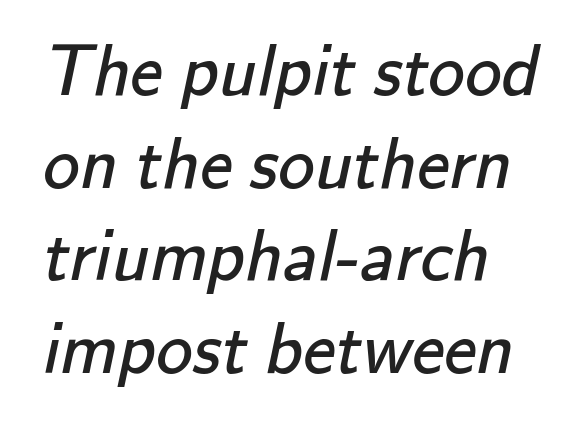
Regular leading. Here the designer chose a conventional face with non-uniform glyph widths. This rendering uses left alignment, leaving the right contour irregular. Lines of text with bare space underneath. A quiet, ordinary-to-light weight characterises the typeface.
